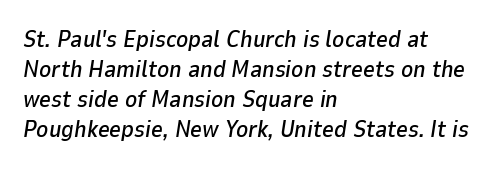
The image shows 23 px text type, italic (leaning right); set left-aligned, normal line spacing (1.31x), normal letter spacing, not underlined.
